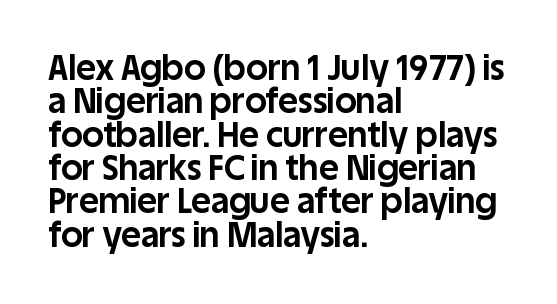
Q: Is the text bold? A: Yes.
Q: Is the text italic (slanted)? A: No, it is upright.
Q: Is the typeface a serif or a sans-serif typeface? A: Sans-serif.
Q: Is the text underlined? A: No.
Q: How is the paragraph aligned? A: Left-aligned.
Q: Is the spacing between letters normal or unusually wide? A: Normal.
Q: Is the spacing between lines tight, normal or loose? A: Tight.
Q: Width (condensed, normal, or wide)? A: Normal.
Q: Stroke contrast? A: Low.
Q: x-height? A: Large.
Q: Monospaced? A: No.
